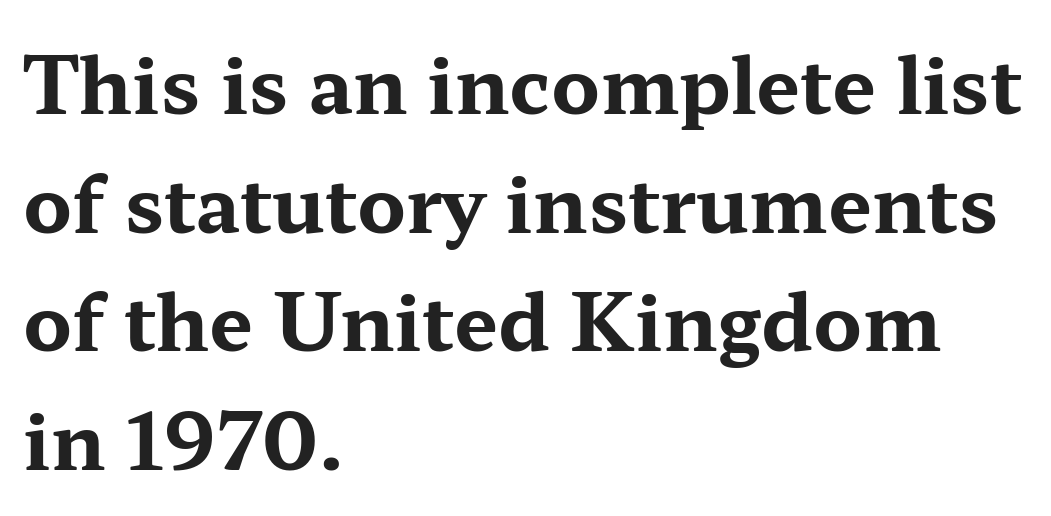
The image shows 78 px bold, wide serif type, upright; set left-aligned, normal line spacing (1.52x), normal letter spacing, not underlined; medium stroke contrast and a medium x-height.
